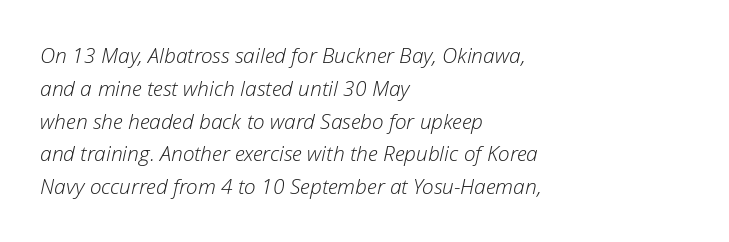
Q: Is the text bold? A: No.
Q: Is the text italic (slanted)? A: Yes, it leans right by about 12 degrees.
Q: Is the text underlined? A: No.
Q: How is the paragraph aligned? A: Left-aligned.
Q: Is the spacing between letters normal or unusually wide? A: Normal.
Q: Is the spacing between lines tight, normal or loose? A: Normal.
